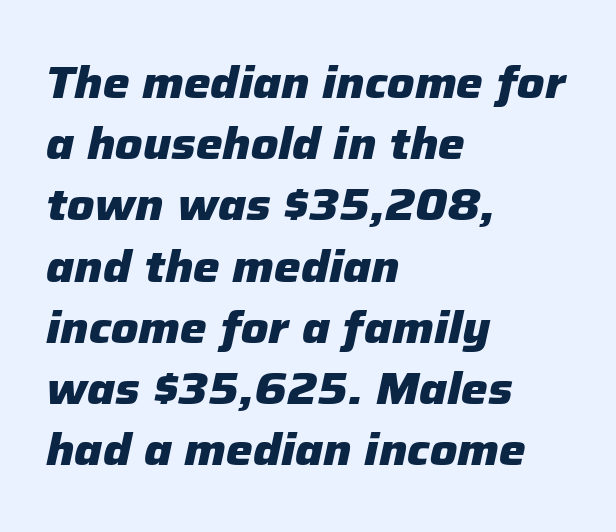
{"italic": "yes", "lean": "right", "slant_degrees": 12, "bold": "yes", "weight": "heavy", "width": "normal", "stroke_contrast": "low", "x_height": "medium", "monospaced": "no", "underline": "no", "align": "left", "line_spacing": "normal", "line_spacing_ratio": 1.36, "letter_spacing": "normal", "letter_spacing_em": 0.0, "glyph_px": 45}
